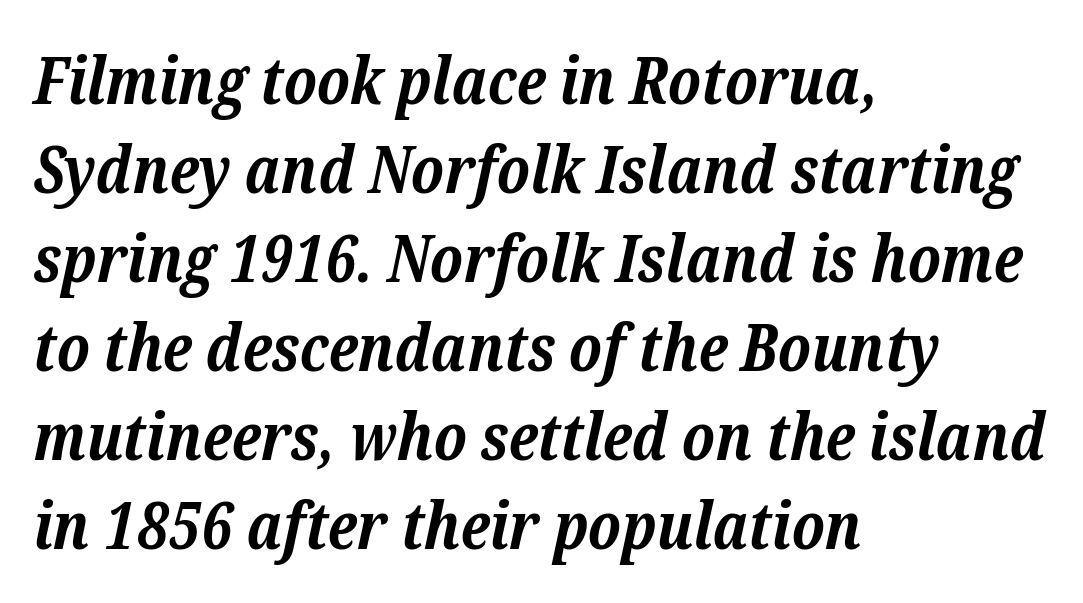
{"serif": "yes", "italic": "yes", "lean": "right", "slant_degrees": 12, "bold": "yes", "weight": "bold", "width": "normal", "stroke_contrast": "low", "x_height": "medium", "monospaced": "no", "underline": "no", "align": "left", "line_spacing": "normal", "line_spacing_ratio": 1.35, "letter_spacing": "normal", "letter_spacing_em": 0.0, "glyph_px": 66}
